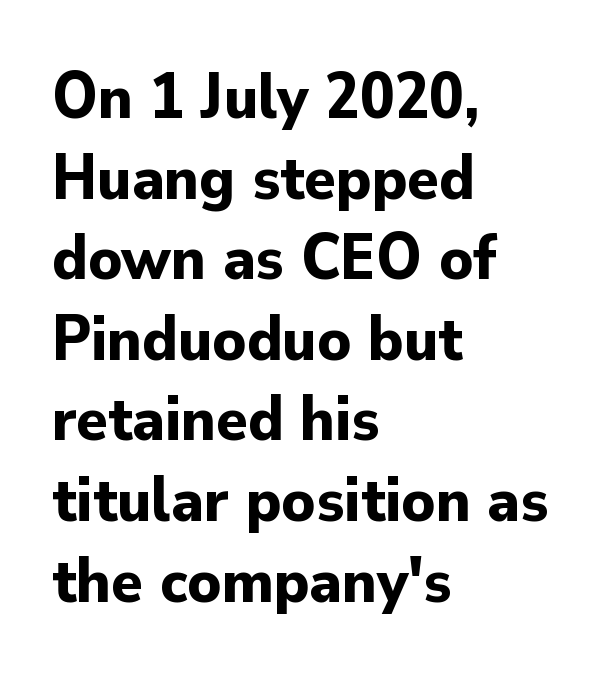
{"serif": "no", "italic": "no", "bold": "yes", "weight": "bold", "width": "normal", "stroke_contrast": "low", "x_height": "small", "monospaced": "no", "underline": "no", "align": "left", "line_spacing_ratio": 1.24, "letter_spacing": "normal", "letter_spacing_em": 0.0, "glyph_px": 65}
